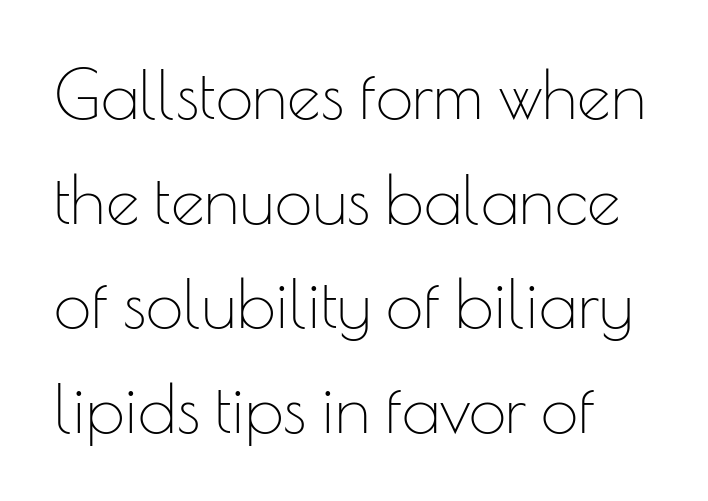
The image shows 67 px thin sans-serif type, upright; set normal line spacing (1.56x), normal letter spacing, not underlined; low stroke contrast and a small x-height.
